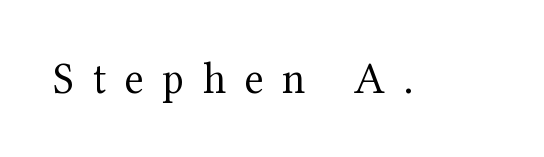
Q: Is the text bold? A: No.
Q: Is the text italic (slanted)? A: No, it is upright.
Q: Is the typeface a serif or a sans-serif typeface? A: Serif.
Q: Is the text underlined? A: No.
Q: Is the spacing between letters normal or unusually wide? A: Unusually wide.
Q: Width (condensed, normal, or wide)? A: Normal.
Q: Stroke contrast? A: Medium.
Q: x-height? A: Medium.
Q: Monospaced? A: No.
